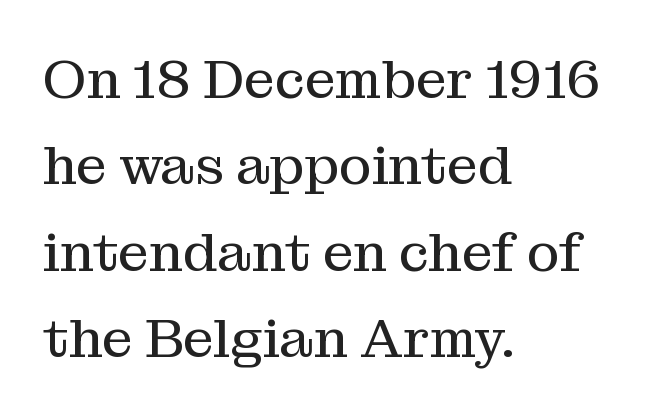
The gaps between neighbouring characters are ordinary and unremarkable. Has an underline been added? It has not. A typesetter would label this face a serif. All the whitespace from short lines collects on the right. A typesetter would call this proportional, since set widths differ per character.
